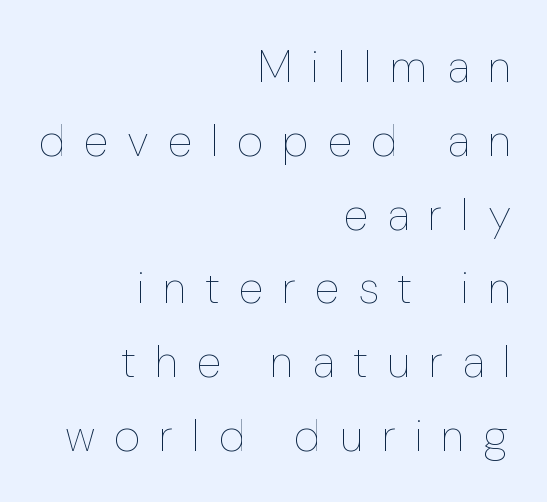
The text block is weighted toward the right margin, trailing off unevenly leftward. Words float on clear page, feet unadorned. Words appear elongated and porous because spacing is wide. Compared with typical paragraphs, the rows here are spaced about the same.
